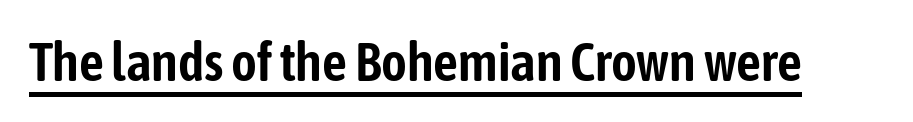
Q: Is the text italic (slanted)? A: No, it is upright.
Q: Is the typeface a serif or a sans-serif typeface? A: Sans-serif.
Q: Is the text underlined? A: Yes.
Q: Is the spacing between letters normal or unusually wide? A: Normal.
Q: Width (condensed, normal, or wide)? A: Condensed.
Q: Stroke contrast? A: Low.
Q: x-height? A: Medium.
Q: Monospaced? A: No.
